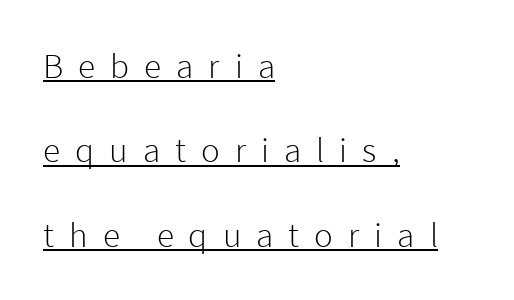
Q: Is the text bold? A: No.
Q: Is the text italic (slanted)? A: No, it is upright.
Q: Is the typeface a serif or a sans-serif typeface? A: Sans-serif.
Q: Is the text underlined? A: Yes.
Q: How is the paragraph aligned? A: Left-aligned.
Q: Is the spacing between letters normal or unusually wide? A: Unusually wide.
Q: Is the spacing between lines tight, normal or loose? A: Loose.
Q: Width (condensed, normal, or wide)? A: Normal.
Q: Stroke contrast? A: Low.
Q: x-height? A: Medium.
Q: Monospaced? A: No.
